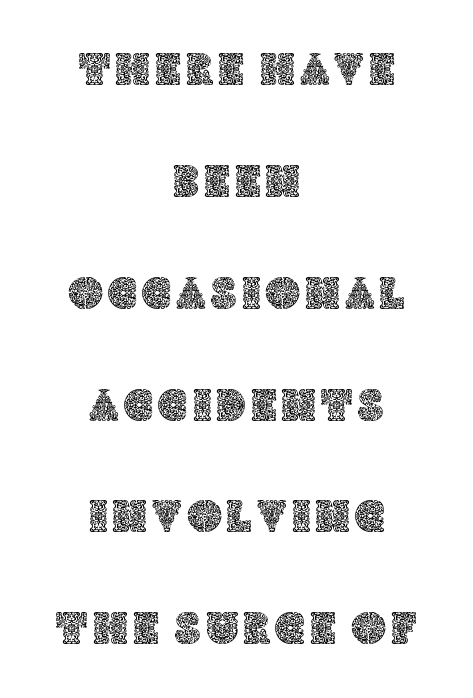
The image shows 47 px text type, upright; set centered, loose line spacing (2.38x), not underlined; a large x-height.
